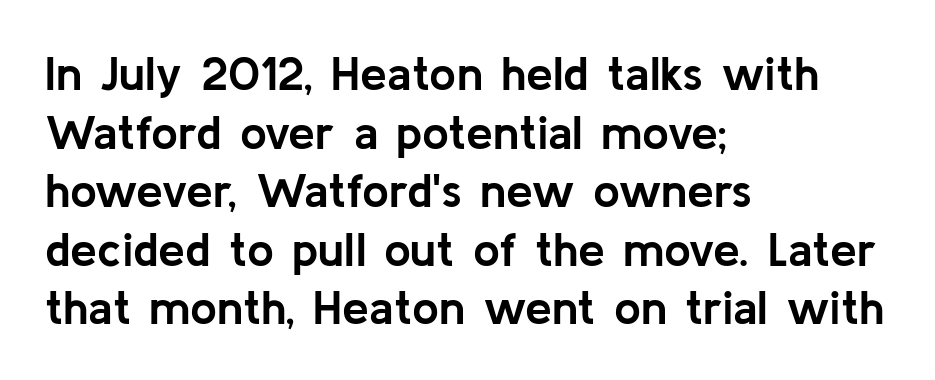
{"serif": "no", "italic": "no", "bold": "yes", "weight": "semibold", "width": "normal", "stroke_contrast": "low", "x_height": "medium", "monospaced": "no", "underline": "no", "align": "left", "line_spacing_ratio": 1.22, "letter_spacing": "normal", "letter_spacing_em": 0.0, "glyph_px": 48}
